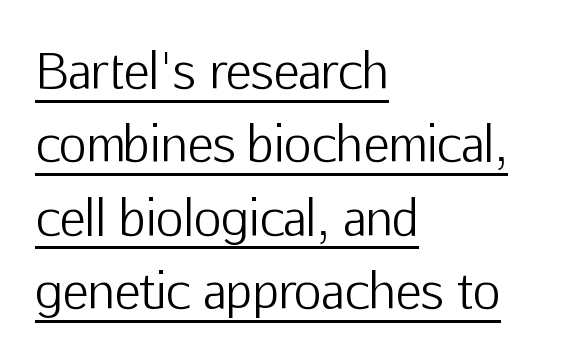
Q: Is the text bold? A: No.
Q: Is the text italic (slanted)? A: No, it is upright.
Q: Is the typeface a serif or a sans-serif typeface? A: Sans-serif.
Q: Is the text underlined? A: Yes.
Q: How is the paragraph aligned? A: Left-aligned.
Q: Is the spacing between letters normal or unusually wide? A: Normal.
Q: Is the spacing between lines tight, normal or loose? A: Normal.
Q: Width (condensed, normal, or wide)? A: Normal.
Q: Stroke contrast? A: Low.
Q: x-height? A: Medium.
Q: Monospaced? A: No.
